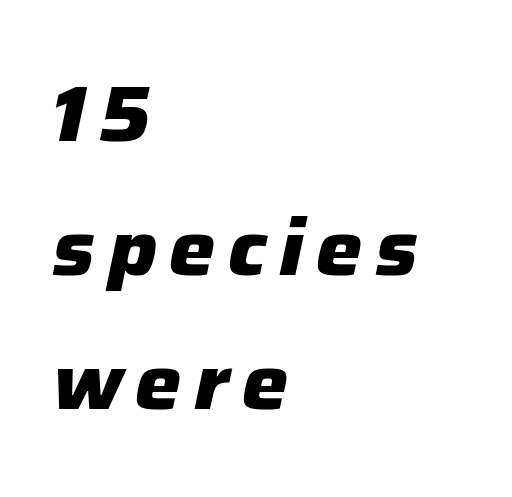
The image shows 78 px heavy type, italic (leaning right); set left-aligned, line spacing 1.72x, not underlined; low stroke contrast and a medium x-height.
